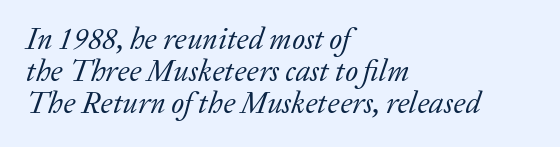
Q: Is the text bold? A: No.
Q: Is the text italic (slanted)? A: Yes, it leans right by about 20 degrees.
Q: Is the typeface a serif or a sans-serif typeface? A: Serif.
Q: Is the text underlined? A: No.
Q: How is the paragraph aligned? A: Left-aligned.
Q: Is the spacing between letters normal or unusually wide? A: Normal.
Q: Is the spacing between lines tight, normal or loose? A: Tight.
Q: Width (condensed, normal, or wide)? A: Normal.
Q: Stroke contrast? A: Low.
Q: x-height? A: Medium.
Q: Monospaced? A: No.
